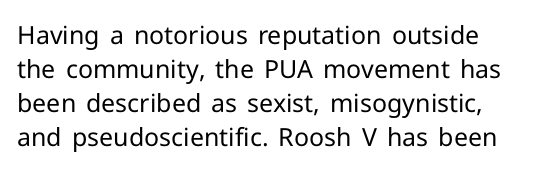
The space between consecutive lines is moderate. This reads as an unemphasized weight, regular at the heaviest. The lettering stays uniformly vertical, giving the passage a roman look. The rendering keeps characters at their native spacing. The foot of each line stays bare and open.
